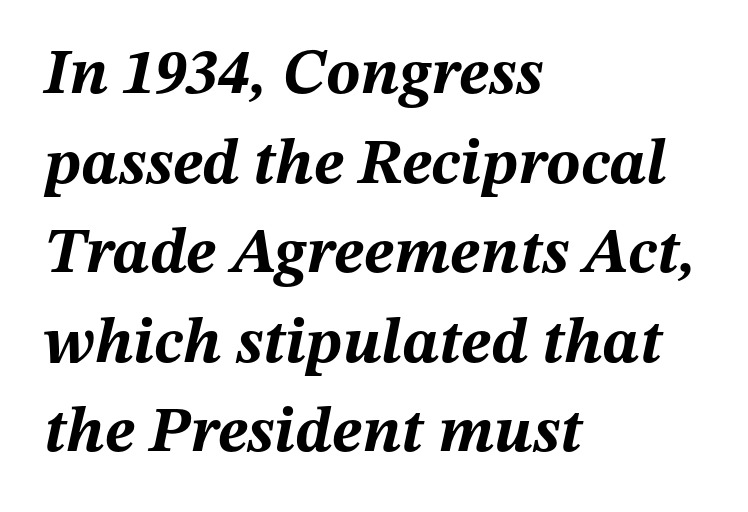
Q: Is the text bold? A: Yes.
Q: Is the text italic (slanted)? A: Yes, it leans right by about 12 degrees.
Q: Is the text underlined? A: No.
Q: How is the paragraph aligned? A: Left-aligned.
Q: Is the spacing between letters normal or unusually wide? A: Normal.
Q: Is the spacing between lines tight, normal or loose? A: Normal.
Q: Width (condensed, normal, or wide)? A: Normal.
Q: Stroke contrast? A: Medium.
Q: x-height? A: Medium.
Q: Monospaced? A: No.
